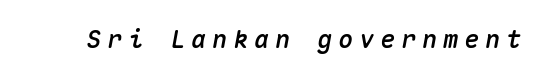
The image shows 25 px text type, italic (leaning right); set unusually wide letter spacing (+0.24 em), not underlined.
